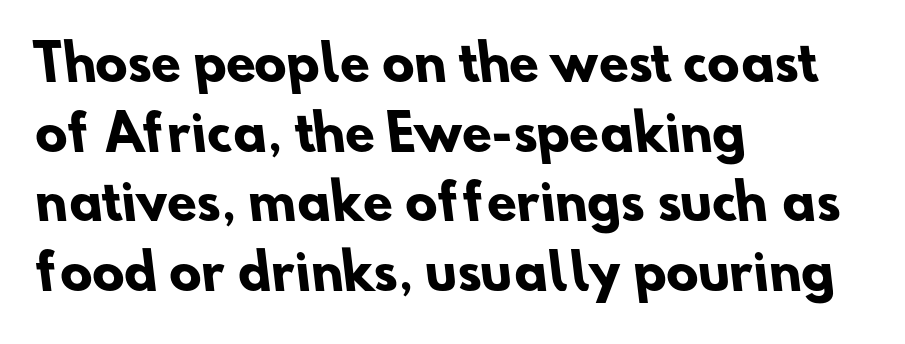
Regarding leading, the lines here are spaced in the standard way. How are the letters spaced? Ordinarily, with no added tracking. The zone under the glyphs is completely vacant. Regarding serifs, this sample does without them.
